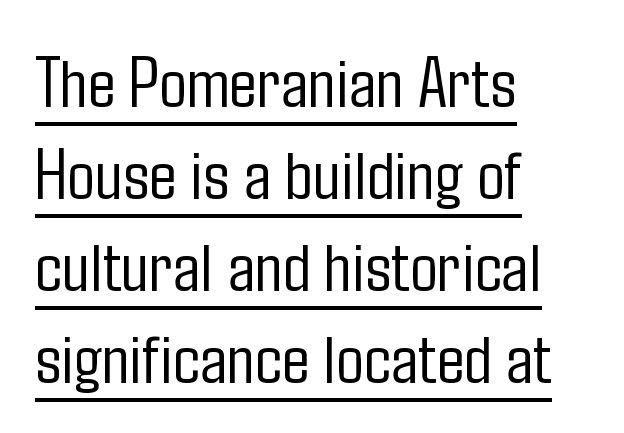
{"serif": "no", "italic": "no", "bold": "no", "weight": "light", "width": "condensed", "stroke_contrast": "low", "x_height": "medium", "monospaced": "no", "underline": "yes", "align": "left", "line_spacing": "normal", "line_spacing_ratio": 1.26, "letter_spacing": "normal", "letter_spacing_em": 0.0, "glyph_px": 73}
